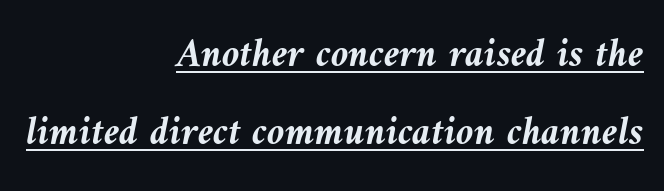
Notice the wide empty band between every row — that's loose leading. Tall strokes in this sample are angled rather than plumb. This sample carries an underscore along the baseline area. This rendering uses right alignment, leaving the left contour irregular.
